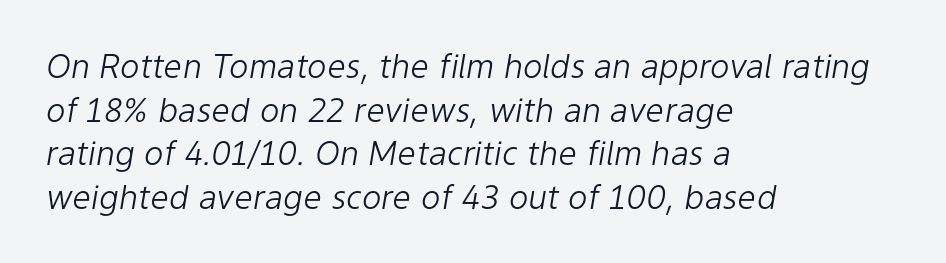
Summary of vertical rhythm: regular, with standard interline spacing. Do the characters align in a grid? No, the font is proportional. Each line starts at the same left margin while the right side varies. Observe the ordinary spacing: letters are neighbours, not strangers. Every character sits at an angle, as italics do. Beneath every word, the page is bare.
